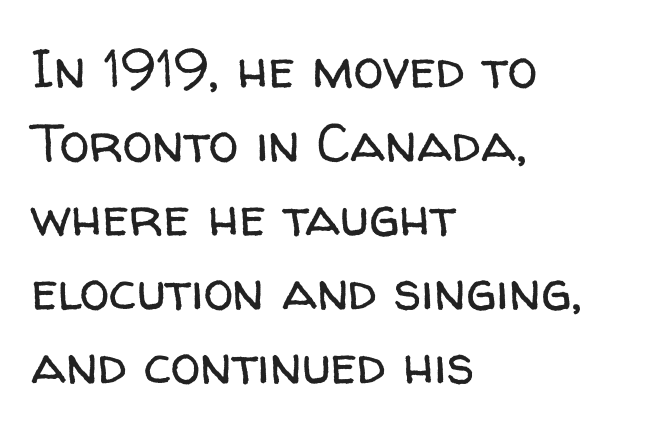
Q: Is the text bold? A: No.
Q: Is the text italic (slanted)? A: No, it is upright.
Q: Is the typeface a serif or a sans-serif typeface? A: Sans-serif.
Q: Is the text underlined? A: No.
Q: How is the paragraph aligned? A: Left-aligned.
Q: Is the spacing between letters normal or unusually wide? A: Normal.
Q: Is the spacing between lines tight, normal or loose? A: Normal.
Q: Width (condensed, normal, or wide)? A: Normal.
Q: Stroke contrast? A: Low.
Q: x-height? A: Medium.
Q: Monospaced? A: No.
